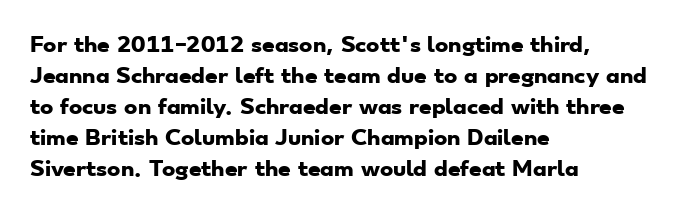
{"bold": "yes", "underline": "no", "align": "left", "line_spacing": "normal", "line_spacing_ratio": 1.55, "letter_spacing": "normal", "letter_spacing_em": 0.0, "glyph_px": 20}
